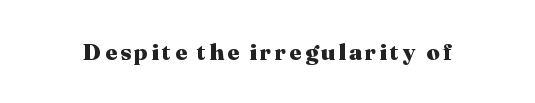
Q: Is the text bold? A: Yes.
Q: Is the text italic (slanted)? A: No, it is upright.
Q: Is the text underlined? A: No.
